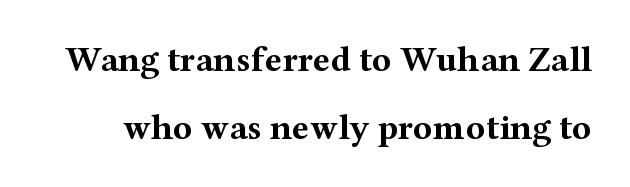
{"serif": "yes", "italic": "no", "bold": "yes", "weight": "bold", "width": "wide", "stroke_contrast": "medium", "x_height": "medium", "monospaced": "no", "underline": "no", "line_spacing_ratio": 1.89, "letter_spacing": "normal", "letter_spacing_em": 0.0, "glyph_px": 36}
